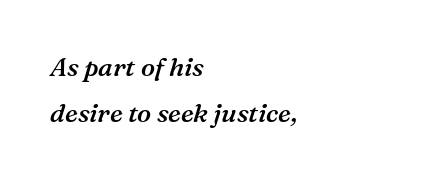
Q: Is the text bold? A: Semi-bold.
Q: Is the text italic (slanted)? A: Yes, it leans right by about 16 degrees.
Q: Is the text underlined? A: No.
Q: How is the paragraph aligned? A: Left-aligned.
Q: Is the spacing between letters normal or unusually wide? A: Normal.
